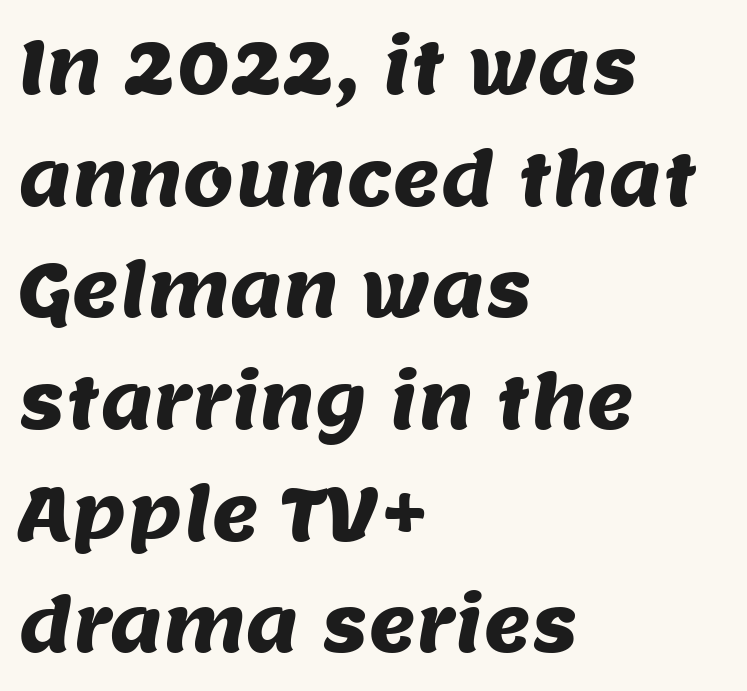
The gap between lines stays unmarked. Proportional: the letters do not fall into vertical columns. These lines are set flush left with a ragged right edge. The font family rendered here belongs to the sans-serif group. The letters sit at their default tracking, neither squeezed nor spread.
